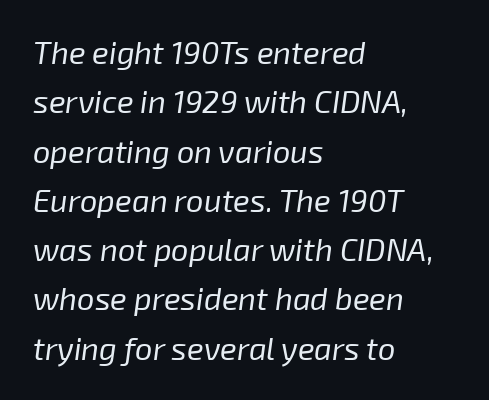
The image shows 31 px regular-weight type, italic (leaning right); set left-aligned, normal line spacing (1.59x), normal letter spacing, not underlined; low stroke contrast and a medium x-height.
